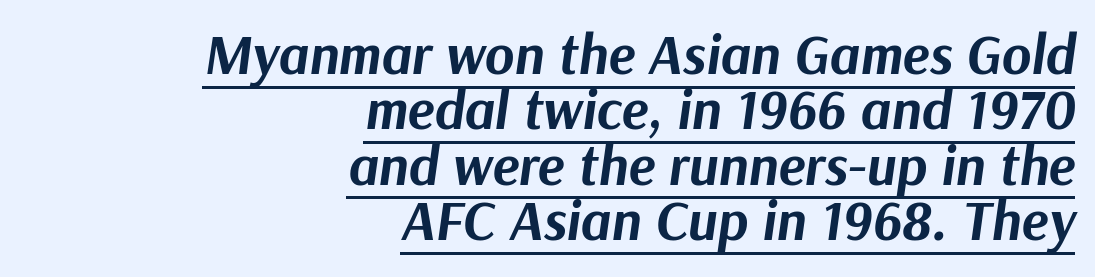
Leftover space on each line is placed entirely before the opening word. Italic? Definitely — the glyphs are oblique. Short note: letters normally spaced. Underlining? Definitely there. Summary of vertical rhythm: compact, with narrow interline spacing.
